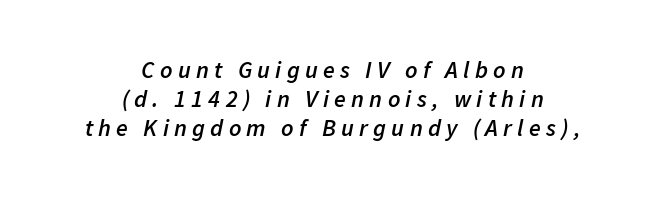
{"italic": "yes", "lean": "right", "slant_degrees": 11, "bold": "semi", "underline": "no", "align": "center", "line_spacing_ratio": 1.21, "letter_spacing": "wide", "letter_spacing_em": 0.22, "glyph_px": 24}
